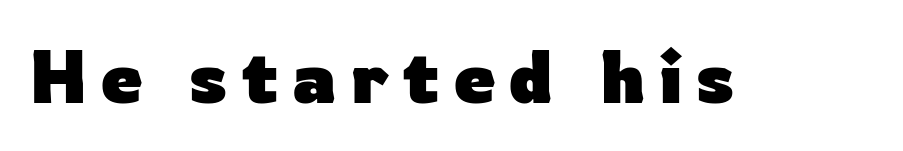
Q: Is the text bold? A: Yes.
Q: Is the text italic (slanted)? A: No, it is upright.
Q: Is the typeface a serif or a sans-serif typeface? A: Sans-serif.
Q: Is the text underlined? A: No.
Q: Width (condensed, normal, or wide)? A: Normal.
Q: Stroke contrast? A: Low.
Q: x-height? A: Medium.
Q: Monospaced? A: No.
